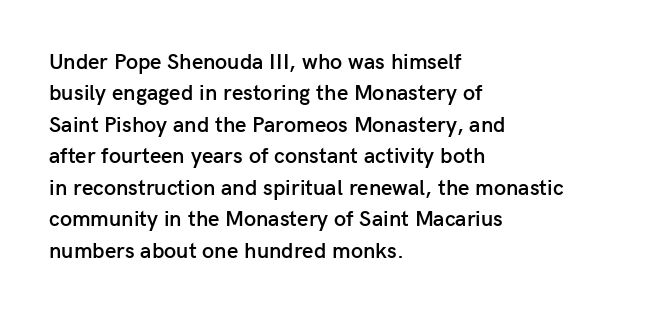
{"italic": "no", "bold": "semi", "underline": "no", "align": "left", "line_spacing": "normal", "line_spacing_ratio": 1.43, "letter_spacing": "normal", "letter_spacing_em": 0.0, "glyph_px": 22}
